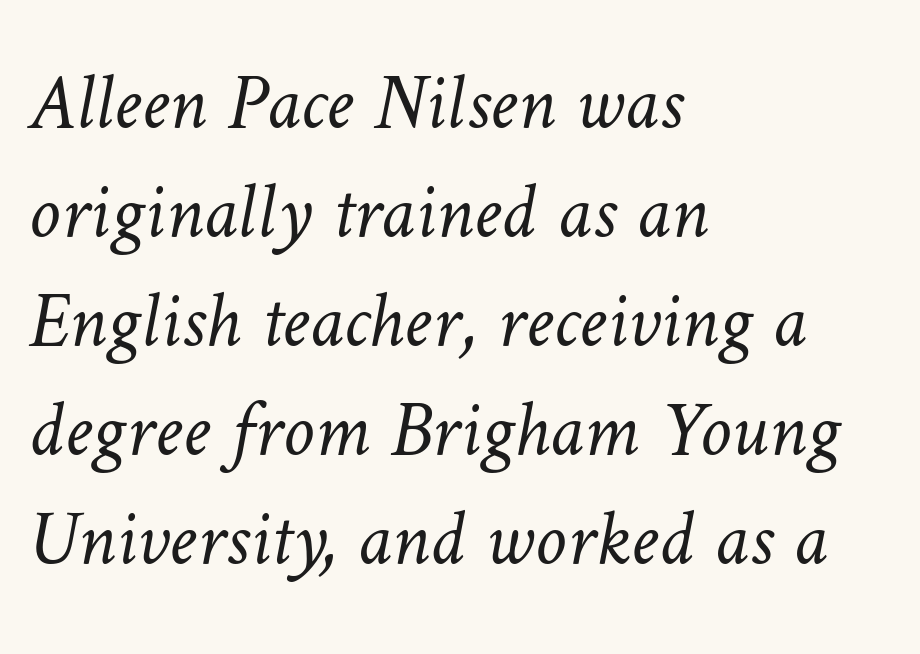
The image shows 79 px light type; set left-aligned, normal line spacing (1.38x), normal letter spacing, not underlined; low stroke contrast and a medium x-height.
